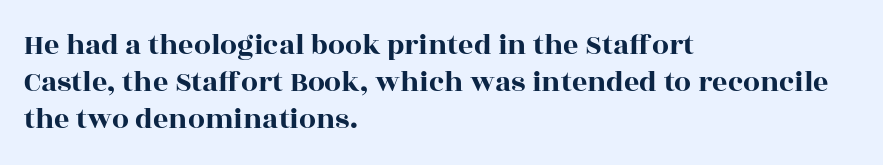
Q: Is the text italic (slanted)? A: No, it is upright.
Q: Is the typeface a serif or a sans-serif typeface? A: Serif.
Q: Is the text underlined? A: No.
Q: How is the paragraph aligned? A: Left-aligned.
Q: Is the spacing between letters normal or unusually wide? A: Normal.
Q: Width (condensed, normal, or wide)? A: Wide.
Q: x-height? A: Large.
Q: Monospaced? A: No.
